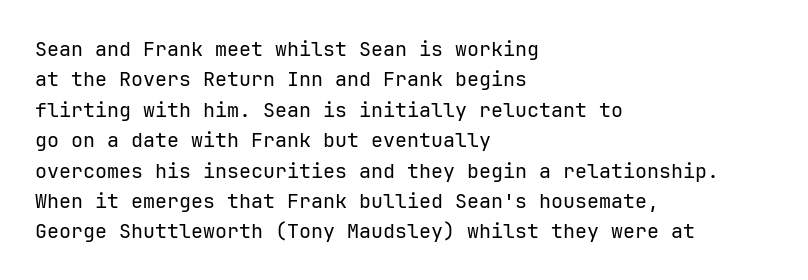
Q: Is the text bold? A: No.
Q: Is the text italic (slanted)? A: No, it is upright.
Q: Is the text underlined? A: No.
Q: How is the paragraph aligned? A: Left-aligned.
Q: Is the spacing between letters normal or unusually wide? A: Normal.
Q: Is the spacing between lines tight, normal or loose? A: Normal.
